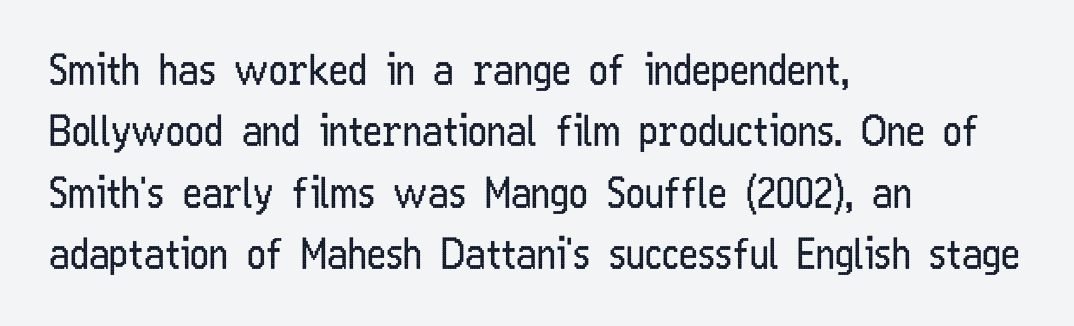
Q: Is the text bold? A: No.
Q: Is the text italic (slanted)? A: No, it is upright.
Q: Is the typeface a serif or a sans-serif typeface? A: Sans-serif.
Q: Is the text underlined? A: No.
Q: How is the paragraph aligned? A: Left-aligned.
Q: Is the spacing between letters normal or unusually wide? A: Normal.
Q: Is the spacing between lines tight, normal or loose? A: Normal.
Q: Width (condensed, normal, or wide)? A: Condensed.
Q: Stroke contrast? A: Low.
Q: x-height? A: Medium.
Q: Monospaced? A: No.
